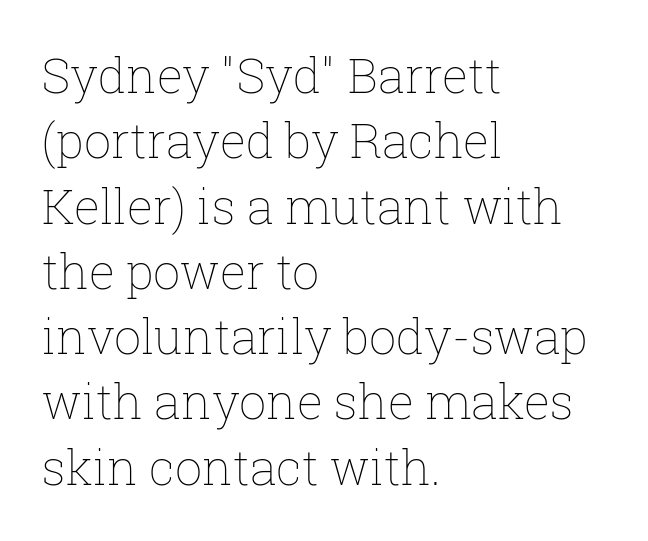
The image shows 48 px thin type, upright; set left-aligned, normal line spacing (1.36x), normal letter spacing, not underlined; low stroke contrast and a medium x-height.
